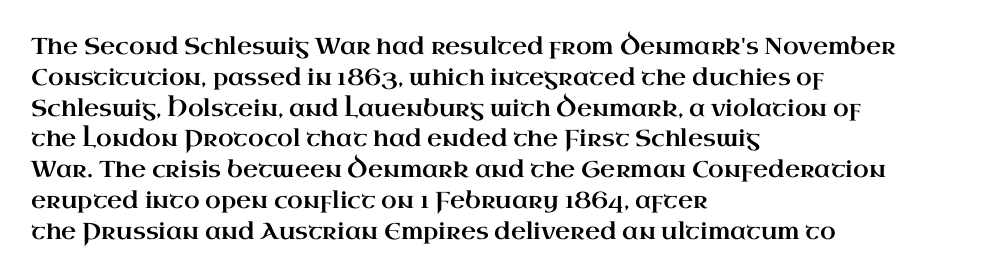
The image shows 23 px text type, upright; set left-aligned, normal line spacing (1.34x), normal letter spacing, not underlined.
